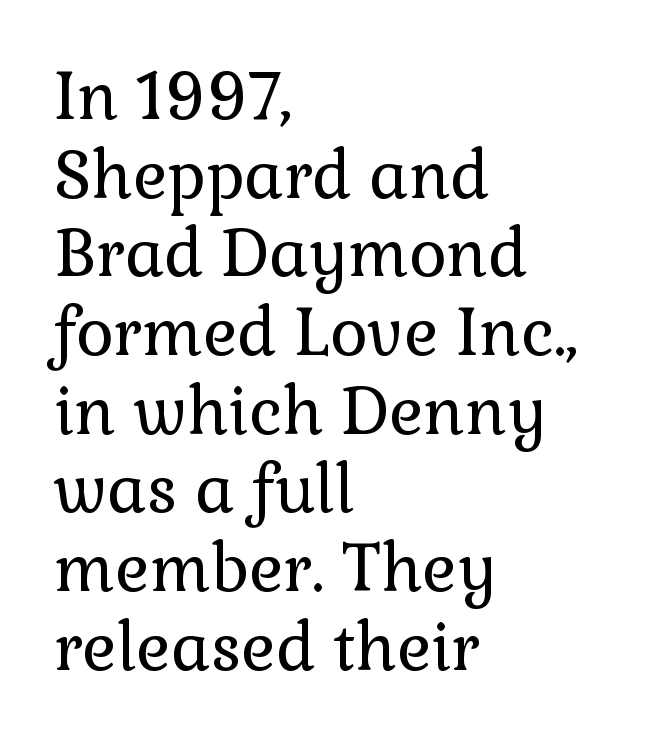
{"serif": "yes", "italic": "no", "bold": "no", "weight": "regular", "width": "normal", "stroke_contrast": "low", "x_height": "medium", "monospaced": "no", "underline": "no", "align": "left", "line_spacing_ratio": 1.21, "letter_spacing": "normal", "letter_spacing_em": 0.0, "glyph_px": 65}
